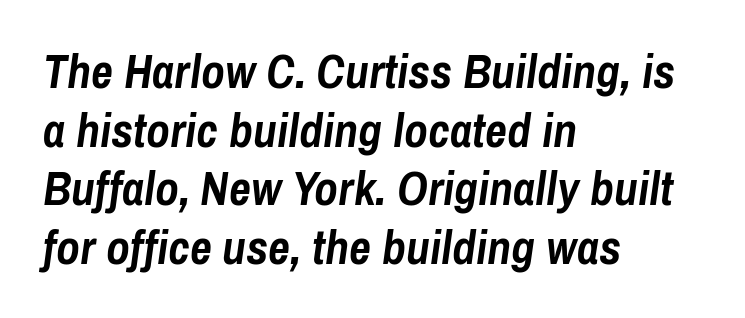
The image shows 48 px semibold, condensed type, italic (leaning right); set left-aligned, line spacing 1.22x, normal letter spacing, not underlined; low stroke contrast and a medium x-height.
